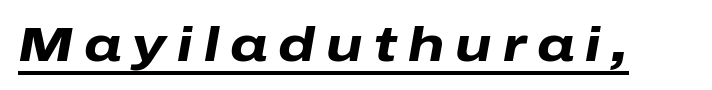
The image shows 48 px heavy, wide type, italic (leaning right); set unusually wide letter spacing (+0.23 em), underlined; low stroke contrast and a medium x-height.
